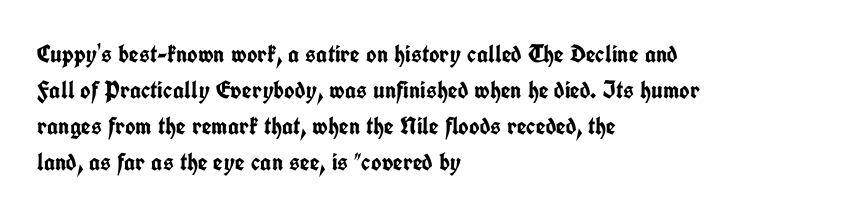
The image shows 25 px bold type, upright; set left-aligned, normal line spacing (1.44x), normal letter spacing, not underlined.
